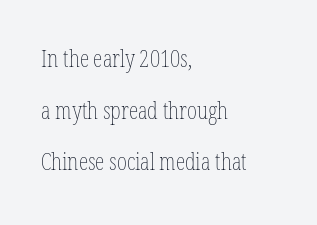
{"italic": "no", "bold": "no", "underline": "no", "align": "left", "line_spacing": "loose", "line_spacing_ratio": 2.15, "letter_spacing": "normal", "letter_spacing_em": 0.0, "glyph_px": 24}
